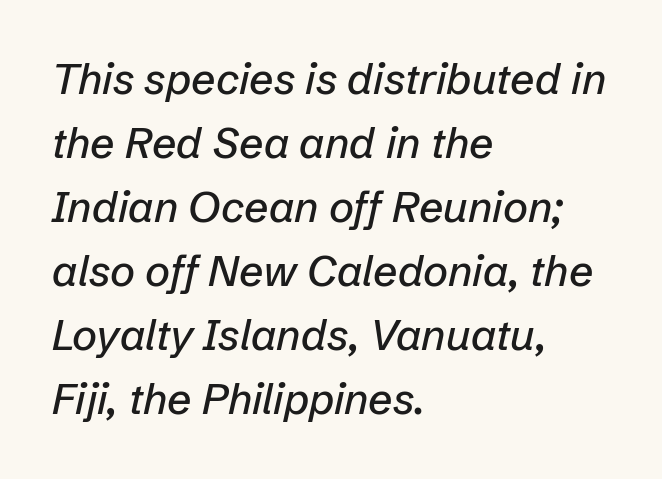
Q: Is the text italic (slanted)? A: Yes, it leans right by about 12 degrees.
Q: Is the text underlined? A: No.
Q: How is the paragraph aligned? A: Left-aligned.
Q: Is the spacing between letters normal or unusually wide? A: Normal.
Q: Is the spacing between lines tight, normal or loose? A: Normal.
Q: Width (condensed, normal, or wide)? A: Normal.
Q: Stroke contrast? A: Low.
Q: x-height? A: Medium.
Q: Monospaced? A: No.
